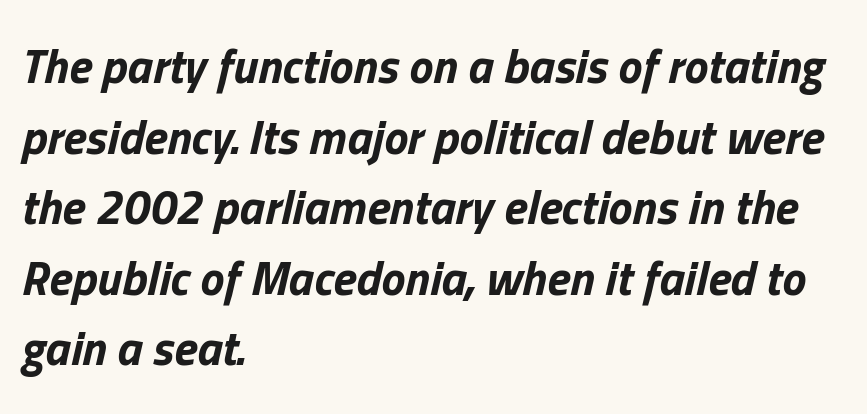
{"italic": "yes", "lean": "right", "slant_degrees": 13, "bold": "yes", "weight": "bold", "width": "normal", "stroke_contrast": "low", "x_height": "medium", "monospaced": "no", "underline": "no", "align": "left", "line_spacing": "normal", "line_spacing_ratio": 1.47, "letter_spacing": "normal", "letter_spacing_em": 0.0, "glyph_px": 48}
